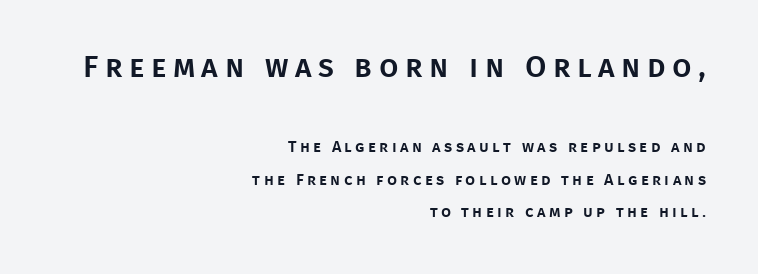
Q: Is the text italic (slanted)? A: No, it is upright.
Q: Is the typeface a serif or a sans-serif typeface? A: Sans-serif.
Q: Is the text underlined? A: No.
Q: How is the paragraph aligned? A: Right-aligned.
Q: Is the spacing between letters normal or unusually wide? A: Unusually wide.
Q: Is the spacing between lines tight, normal or loose? A: Loose.
Q: Which block of text is set in a larger size, the first (top) or the second (bottom)? A: The first (top) one.
Q: Width (condensed, normal, or wide)? A: Normal.
Q: Stroke contrast? A: Low.
Q: x-height? A: Large.
Q: Monospaced? A: No.
